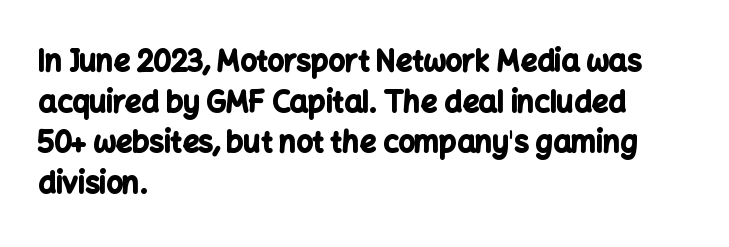
Just letters on the line, the space beneath them empty. Baseline-to-baseline distance is the conventional proportion of letter height. Typesetter's note: full bold, strokes at maximum text heaviness. Layout note: lines flush left. These lines are rendered in a variable-pitch font.
